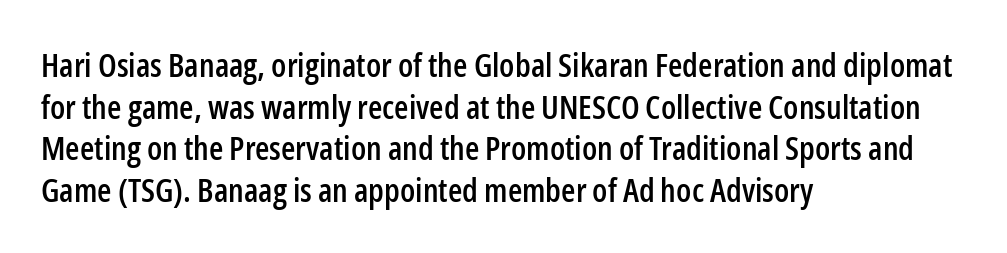
Posture: vertical. Spacing verdict: proportional, widths tailored to each character. The ragged edge is on the right, which tells us the setting is flush left. Each letter's strokes conclude bluntly, with no projecting serifs. Leading: standard. Descenders are the only things crossing below the line.
